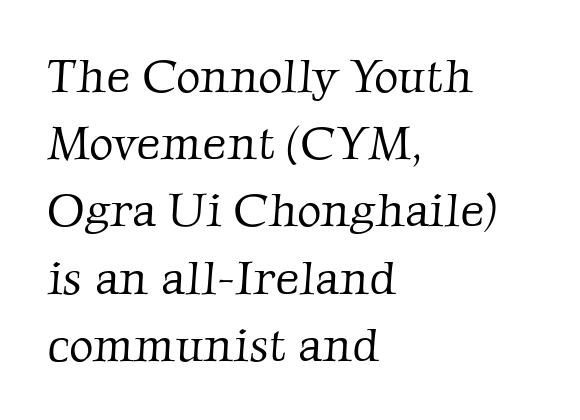
Short note: letters normally spaced. Observe the serifs anchoring each vertical stroke in this sample. These glyphs show unthickened strokes, regular width or finer. The rag falls on the right side of this text block. Successive baselines arrive at the customary interval.
